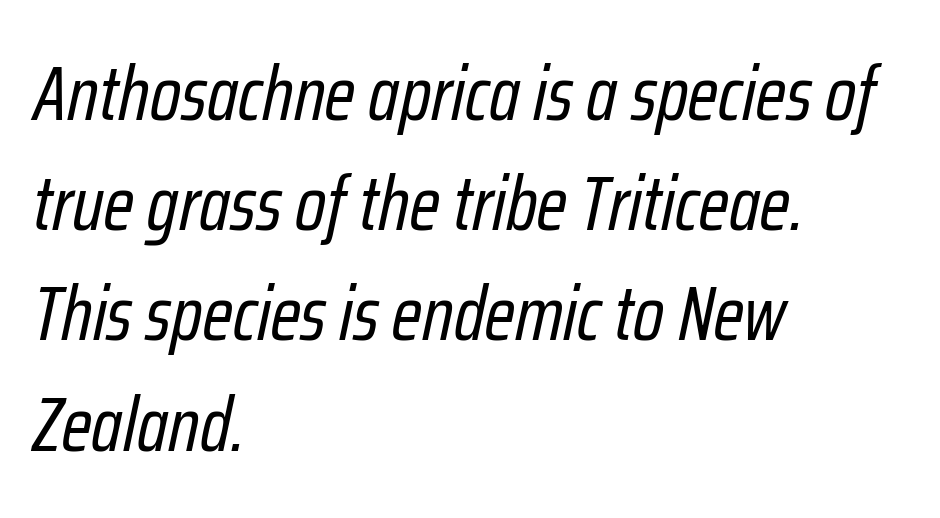
The image shows 76 px regular-weight, condensed type, italic (leaning right); set left-aligned, normal line spacing (1.45x), normal letter spacing, not underlined; low stroke contrast and a medium x-height.
